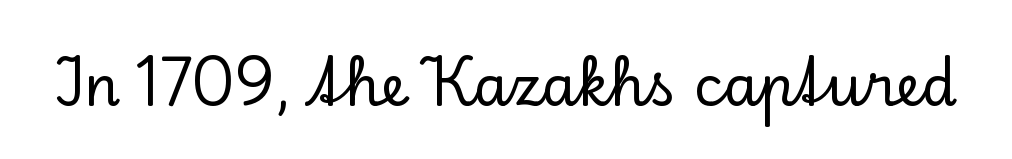
Q: Is the text italic (slanted)? A: No, it is upright.
Q: Is the text underlined? A: No.
Q: Is the spacing between letters normal or unusually wide? A: Normal.
Q: Width (condensed, normal, or wide)? A: Normal.
Q: Stroke contrast? A: Low.
Q: x-height? A: Small.
Q: Monospaced? A: No.
